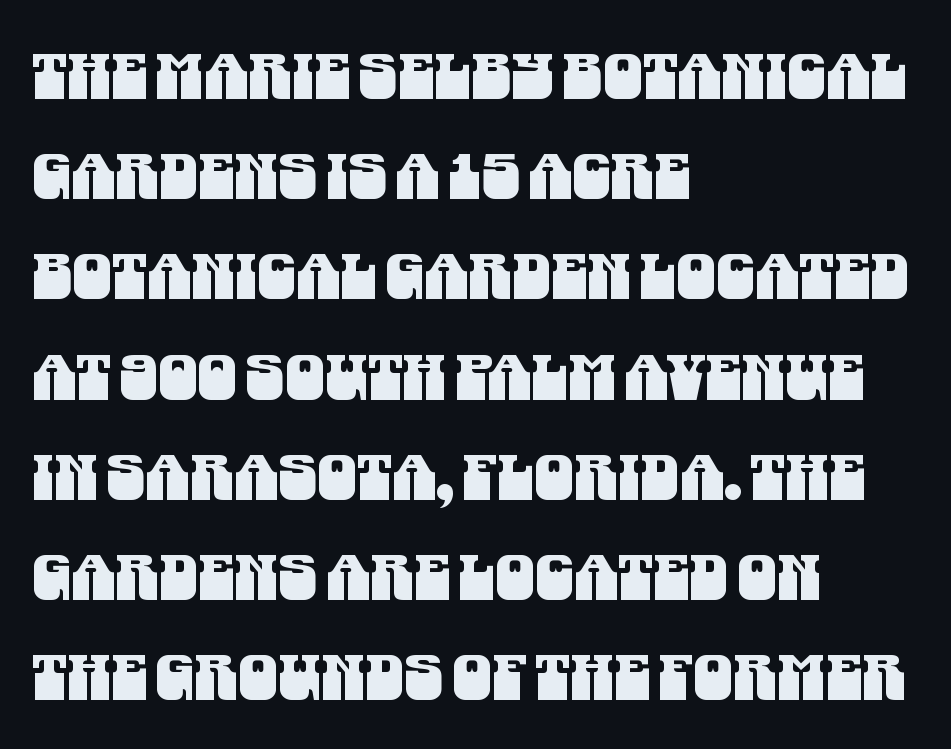
The image shows 63 px condensed sans-serif type; set left-aligned, normal line spacing (1.59x), normal letter spacing, not underlined; medium stroke contrast and a large x-height.
